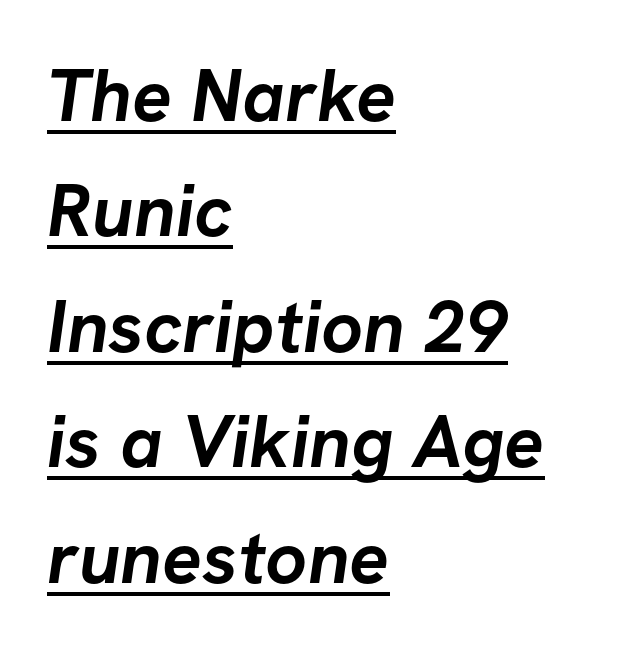
The image shows 74 px semibold sans-serif type; set left-aligned, normal line spacing (1.56x), normal letter spacing, underlined; low stroke contrast and a medium x-height.
